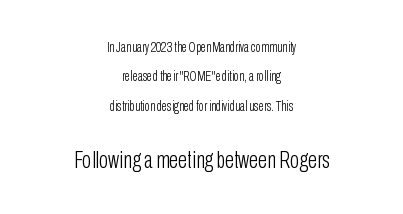
Q: Is the text bold? A: No.
Q: Is the text italic (slanted)? A: No, it is upright.
Q: Is the text underlined? A: No.
Q: How is the paragraph aligned? A: Centered.
Q: Is the spacing between letters normal or unusually wide? A: Normal.
Q: Is the spacing between lines tight, normal or loose? A: Loose.
Q: Which block of text is set in a larger size, the first (top) or the second (bottom)? A: The second (bottom) one.
